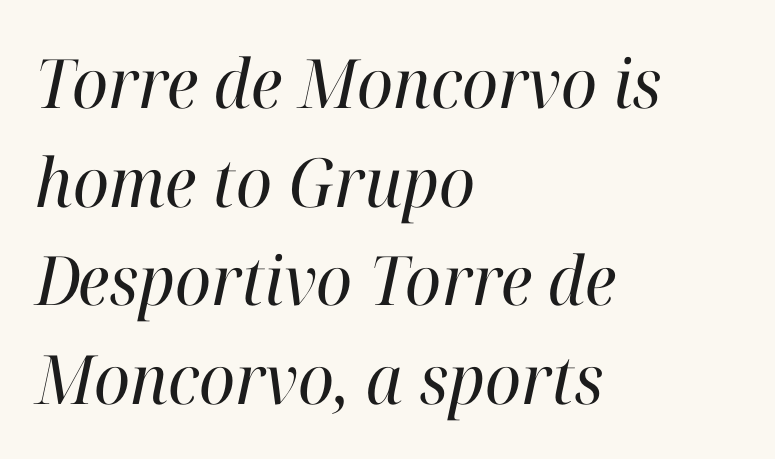
Q: Is the text bold? A: No.
Q: Is the text italic (slanted)? A: Yes, it leans right by about 12 degrees.
Q: Is the typeface a serif or a sans-serif typeface? A: Serif.
Q: Is the text underlined? A: No.
Q: How is the paragraph aligned? A: Left-aligned.
Q: Is the spacing between letters normal or unusually wide? A: Normal.
Q: Is the spacing between lines tight, normal or loose? A: Normal.
Q: Width (condensed, normal, or wide)? A: Normal.
Q: Stroke contrast? A: High.
Q: x-height? A: Medium.
Q: Monospaced? A: No.
